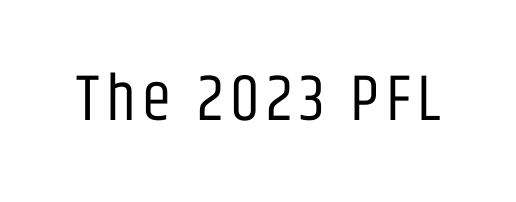
The rendering uses natural spacing where letterforms have individual widths. Characters remain perfectly vertical along every line. Nothing heavy about these letters — not bold at all. Any mark beneath the type? The region is blank.
